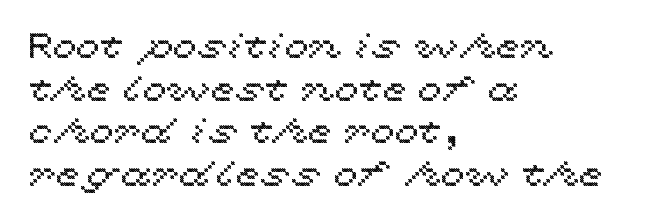
Characters follow at the spacing the type designer built in. Do the characters align in a grid? No, the font is proportional. Does the copy run flush right? No — it runs flush left. Only glyphs here, with clear space below each row.
